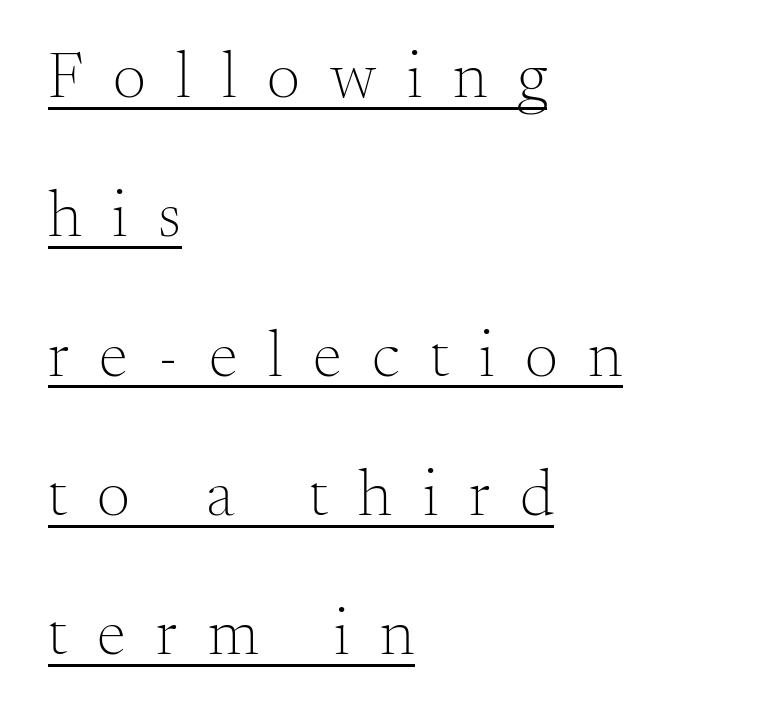
{"serif": "yes", "italic": "no", "bold": "no", "weight": "light", "width": "normal", "stroke_contrast": "medium", "x_height": "small", "monospaced": "no", "underline": "yes", "align": "left", "line_spacing": "loose", "line_spacing_ratio": 2.11, "letter_spacing": "wide", "letter_spacing_em": 0.46, "glyph_px": 66}
